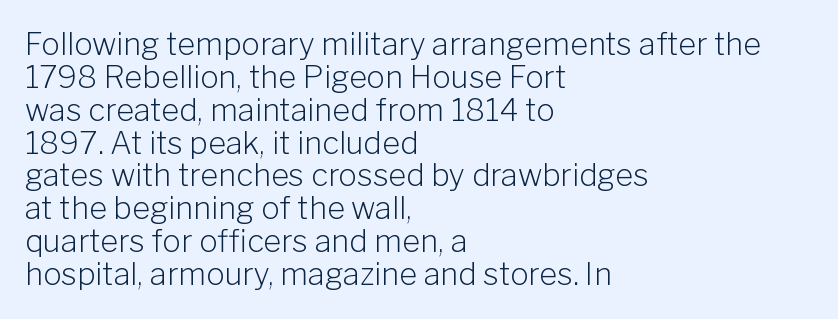
{"serif": "no", "italic": "no", "bold": "no", "weight": "light", "width": "normal", "stroke_contrast": "low", "x_height": "medium", "monospaced": "no", "underline": "no", "align": "left", "line_spacing": "tight", "line_spacing_ratio": 1.06, "letter_spacing": "normal", "letter_spacing_em": 0.0, "glyph_px": 31}
